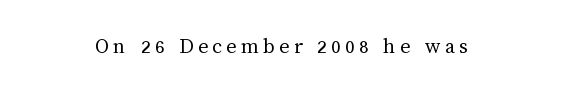
{"italic": "no", "bold": "no", "underline": "no", "glyph_px": 22}
